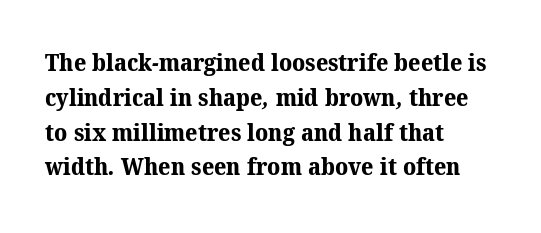
Casual observation: everything's shoved over to the left. The horizontal fit of the characters is conventional and even. The characters look thick and weighty, a clear bold. The zone under the glyphs is completely vacant. Notice how descenders clear the ascenders below comfortably — that's standard leading.
